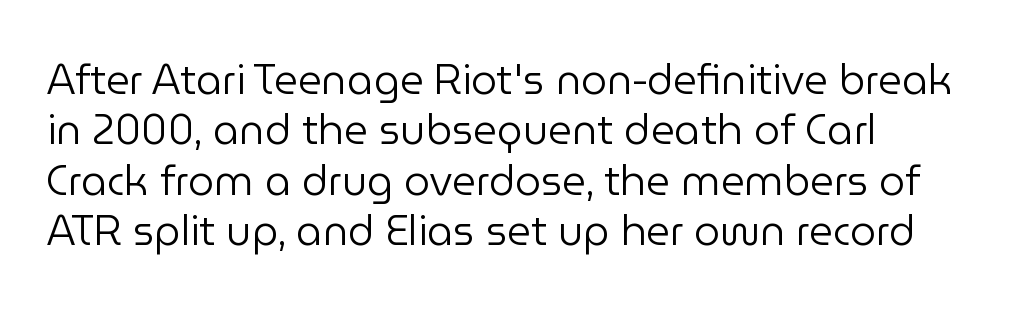
{"serif": "no", "italic": "no", "bold": "no", "weight": "regular", "width": "normal", "stroke_contrast": "low", "x_height": "medium", "monospaced": "no", "underline": "no", "line_spacing_ratio": 1.23, "letter_spacing": "normal", "letter_spacing_em": 0.0, "glyph_px": 41}
